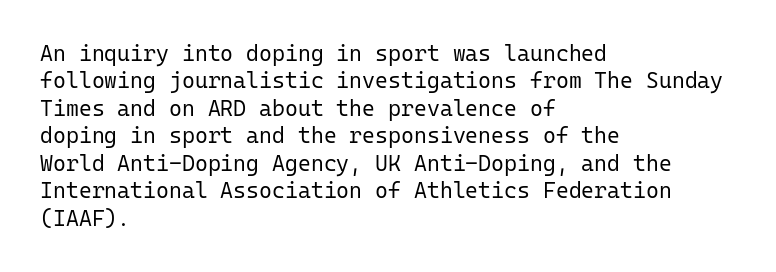
Q: Is the text bold? A: No.
Q: Is the text italic (slanted)? A: No, it is upright.
Q: Is the text underlined? A: No.
Q: How is the paragraph aligned? A: Left-aligned.
Q: Is the spacing between letters normal or unusually wide? A: Normal.
Q: Is the spacing between lines tight, normal or loose? A: Normal.
